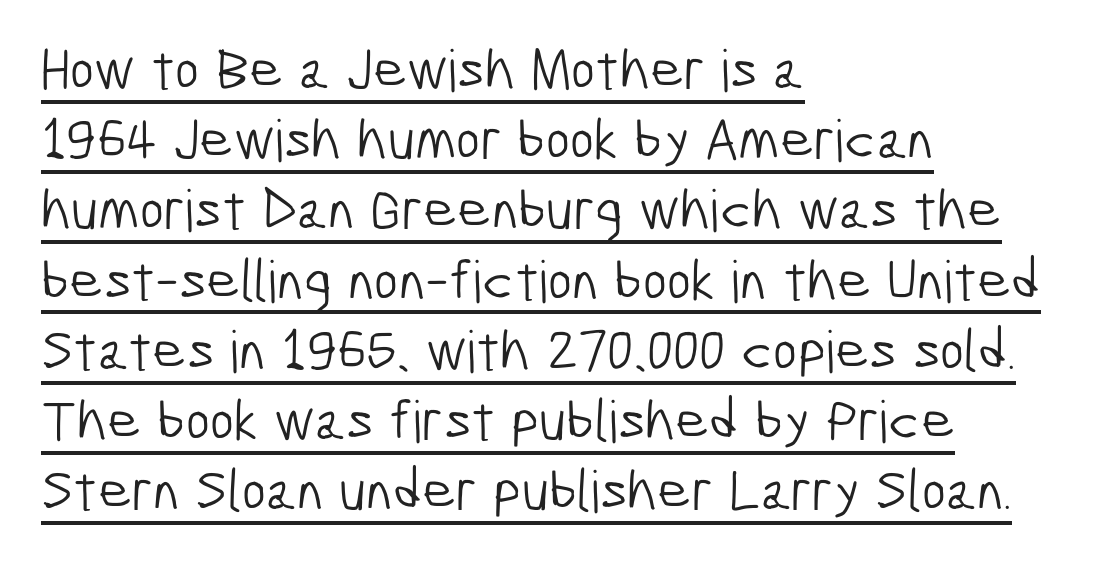
A typesetter would call this proportional, since set widths differ per character. No letter is thick-stroked: the sample isn't bold. Look at the tracking — it's just the regular setting, nothing added. Every row of glyphs begins at an identical x-position on the left.
